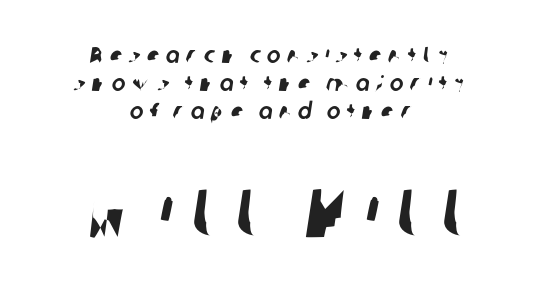
Q: Is the typeface a serif or a sans-serif typeface? A: Sans-serif.
Q: Is the text underlined? A: No.
Q: How is the paragraph aligned? A: Centered.
Q: Is the spacing between letters normal or unusually wide? A: Unusually wide.
Q: Which block of text is set in a larger size, the first (top) or the second (bottom)? A: The second (bottom) one.
Q: Width (condensed, normal, or wide)? A: Normal.
Q: Stroke contrast? A: Low.
Q: x-height? A: Medium.
Q: Monospaced? A: No.
